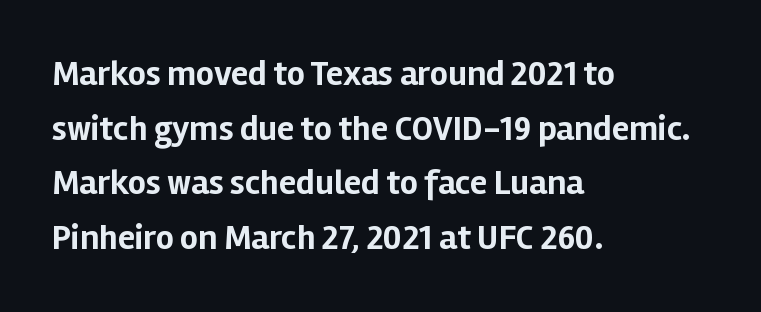
{"serif": "no", "italic": "no", "bold": "yes", "weight": "bold", "width": "normal", "stroke_contrast": "low", "x_height": "medium", "monospaced": "no", "underline": "no", "align": "left", "line_spacing": "normal", "line_spacing_ratio": 1.56, "letter_spacing": "normal", "letter_spacing_em": 0.0, "glyph_px": 35}
